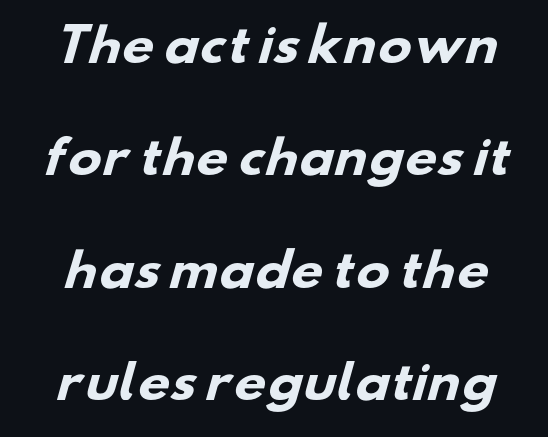
{"serif": "no", "bold": "yes", "weight": "heavy", "width": "wide", "stroke_contrast": "low", "x_height": "small", "monospaced": "no", "underline": "no", "line_spacing": "loose", "line_spacing_ratio": 2.5, "letter_spacing": "normal", "letter_spacing_em": 0.0, "glyph_px": 45}
